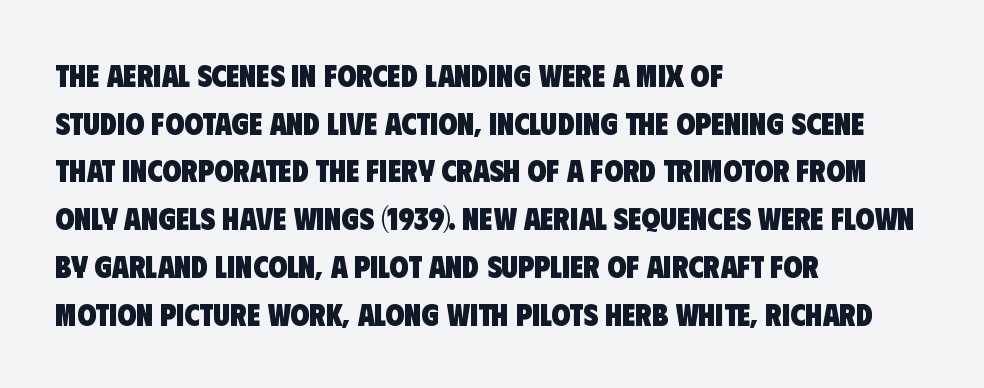
The image shows 31 px heavy, condensed sans-serif type; set left-aligned, normal line spacing (1.54x), normal letter spacing, not underlined; low stroke contrast and a large x-height.
